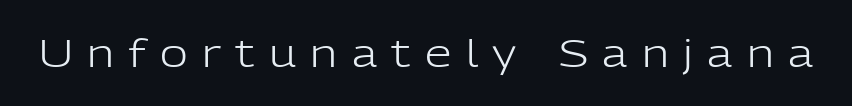
The image shows 38 px light sans-serif type, upright; set unusually wide letter spacing (+0.38 em), not underlined; low stroke contrast and a medium x-height.
